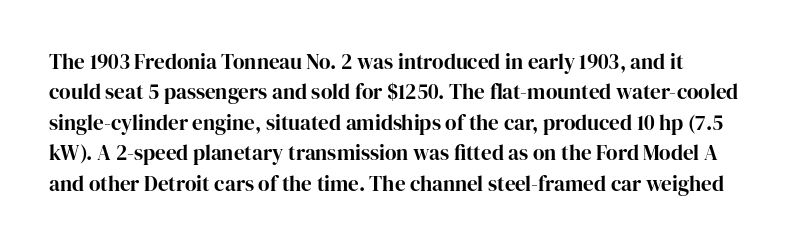
{"italic": "no", "underline": "no", "line_spacing": "normal", "line_spacing_ratio": 1.45, "letter_spacing": "normal", "letter_spacing_em": 0.0, "glyph_px": 21}
